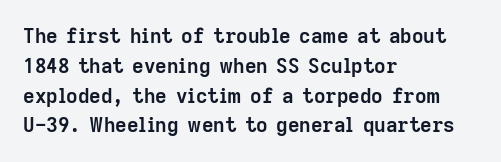
The image shows 20 px bold type, upright; set left-aligned, normal line spacing (1.49x), normal letter spacing, not underlined.
